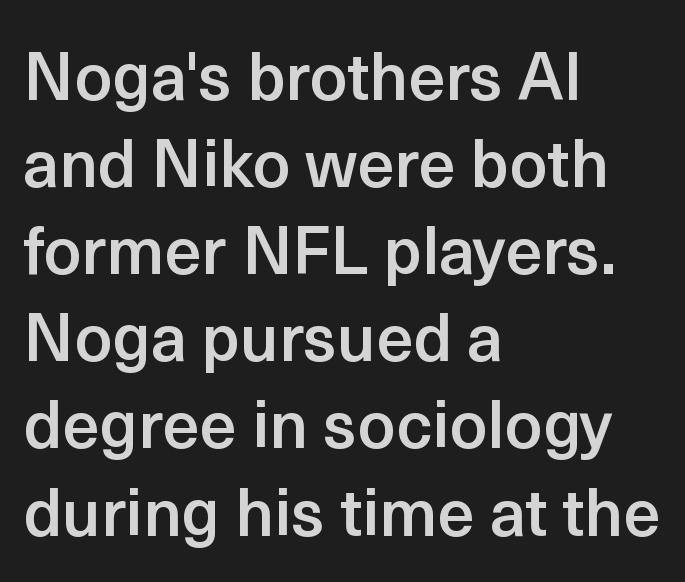
The image shows 66 px semibold sans-serif type, upright; set left-aligned, normal line spacing (1.32x), normal letter spacing, not underlined; a medium x-height.
